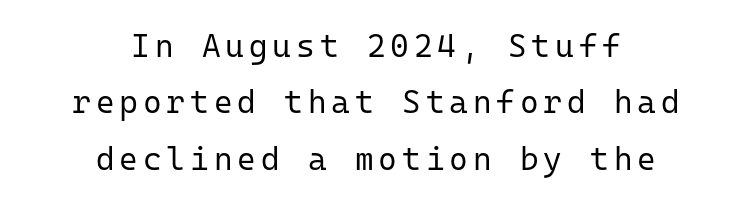
The typesetter chose a symmetrical, centered arrangement here. The glyphs in this specimen are sans serif. The lettering stays uniformly vertical, giving the passage a roman look. Weight: regular or lighter.
